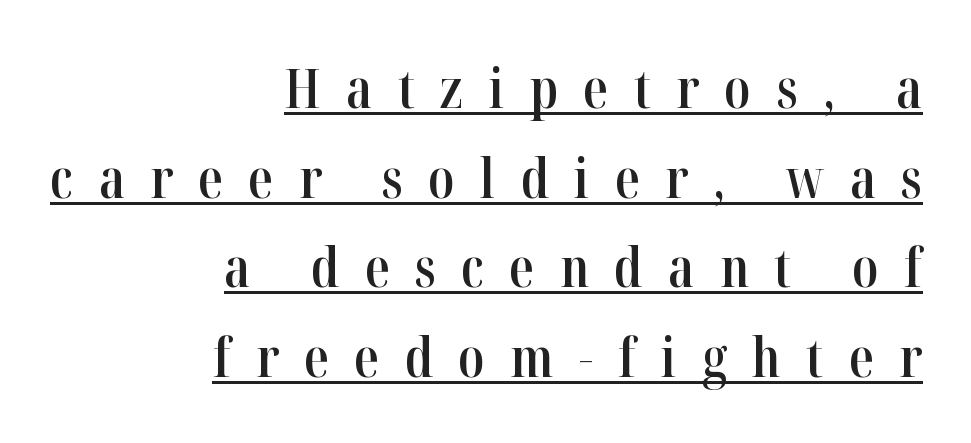
The image shows 55 px semibold, condensed serif type, upright; set right-aligned, normal line spacing (1.63x), unusually wide letter spacing (+0.46 em), underlined; high stroke contrast and a medium x-height.
